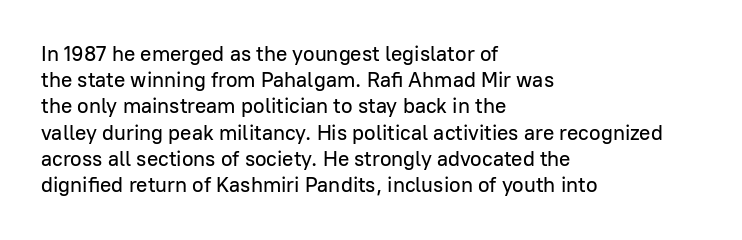
Q: Is the text italic (slanted)? A: No, it is upright.
Q: Is the text underlined? A: No.
Q: How is the paragraph aligned? A: Left-aligned.
Q: Is the spacing between letters normal or unusually wide? A: Normal.
Q: Is the spacing between lines tight, normal or loose? A: Normal.
